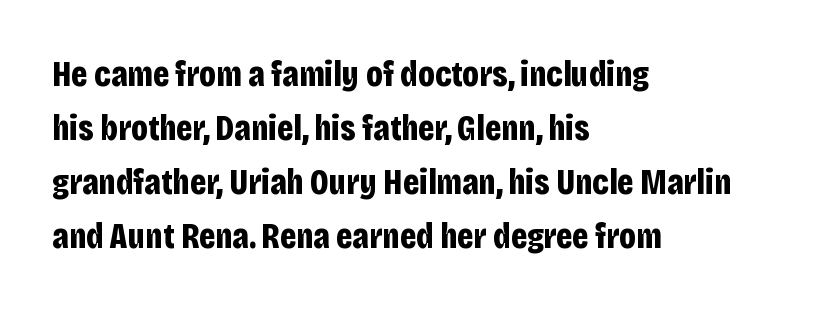
The image shows 36 px bold, condensed sans-serif type, upright; set left-aligned, normal line spacing (1.5x), normal letter spacing, not underlined; low stroke contrast and a large x-height.
